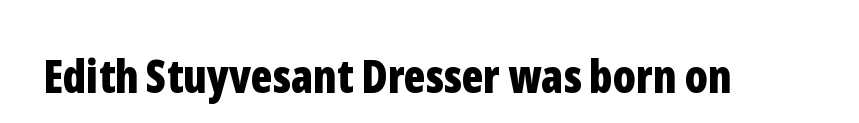
Q: Is the text bold? A: Yes.
Q: Is the text italic (slanted)? A: No, it is upright.
Q: Is the typeface a serif or a sans-serif typeface? A: Sans-serif.
Q: Is the text underlined? A: No.
Q: Is the spacing between letters normal or unusually wide? A: Normal.
Q: Width (condensed, normal, or wide)? A: Condensed.
Q: Stroke contrast? A: Low.
Q: x-height? A: Medium.
Q: Monospaced? A: No.
